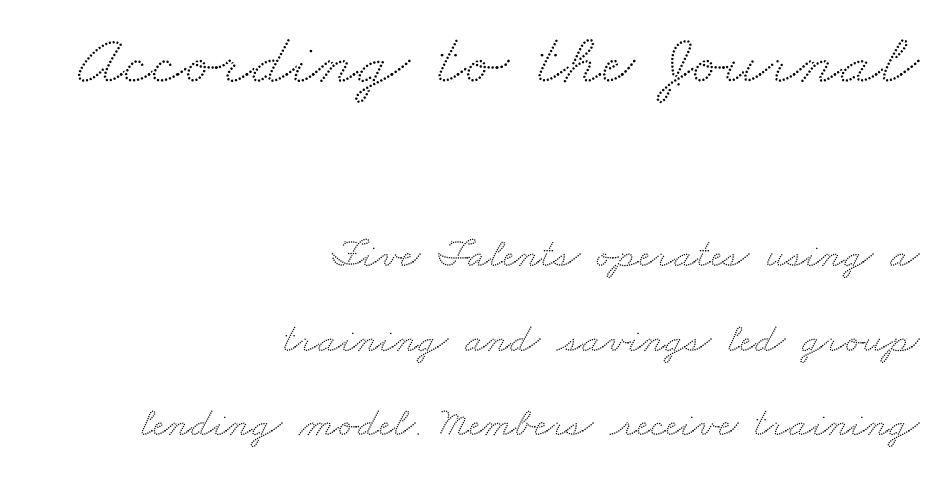
Q: Is the typeface a serif or a sans-serif typeface? A: Serif.
Q: Is the text underlined? A: No.
Q: How is the paragraph aligned? A: Right-aligned.
Q: Is the spacing between letters normal or unusually wide? A: Normal.
Q: Is the spacing between lines tight, normal or loose? A: Loose.
Q: Which block of text is set in a larger size, the first (top) or the second (bottom)? A: The first (top) one.
Q: Width (condensed, normal, or wide)? A: Wide.
Q: Stroke contrast? A: Medium.
Q: x-height? A: Small.
Q: Monospaced? A: No.
